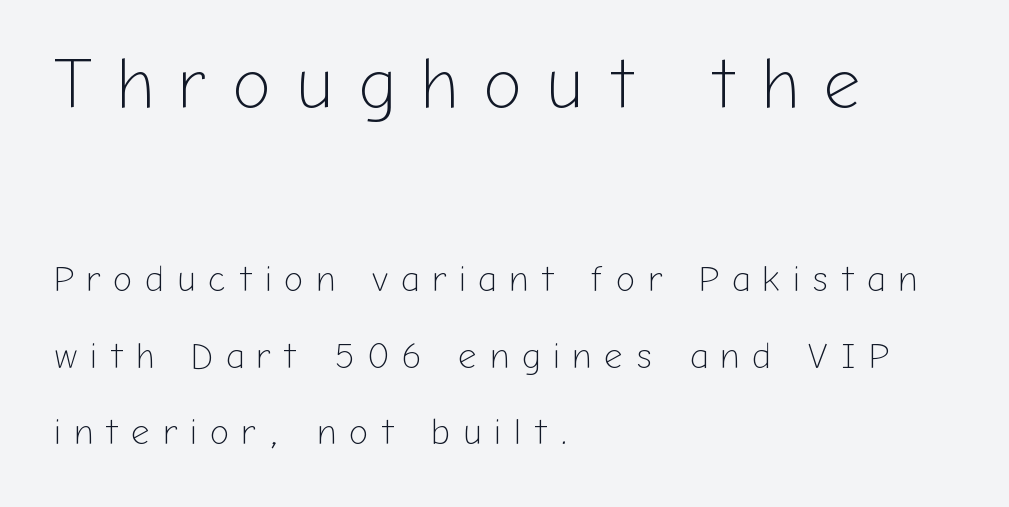
Decoration check: the copy has no underline. Spacing verdict: proportional, widths tailored to each character. In terms of letterform style, serifs are entirely absent. This layout puts the oversized block above and the modest block below.
